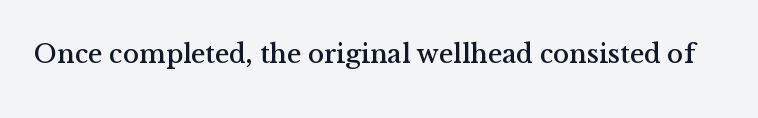
This rendering leaves character spacing at its baseline value. Has an underline been added? It has not. No italicization has been applied; the sample stays upright.
